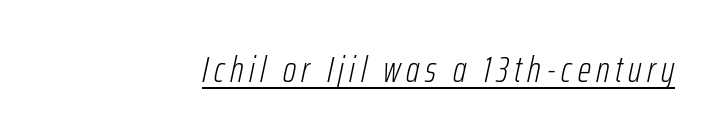
The image shows 37 px light, condensed type, italic (leaning right); set right-aligned, underlined; low stroke contrast and a medium x-height.
